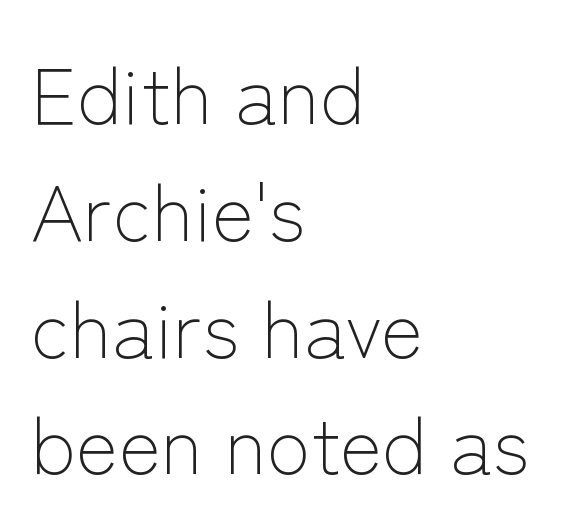
{"serif": "no", "italic": "no", "bold": "no", "weight": "light", "width": "normal", "stroke_contrast": "low", "x_height": "medium", "monospaced": "no", "underline": "no", "align": "left", "line_spacing": "normal", "line_spacing_ratio": 1.46, "letter_spacing": "normal", "letter_spacing_em": 0.0, "glyph_px": 80}
